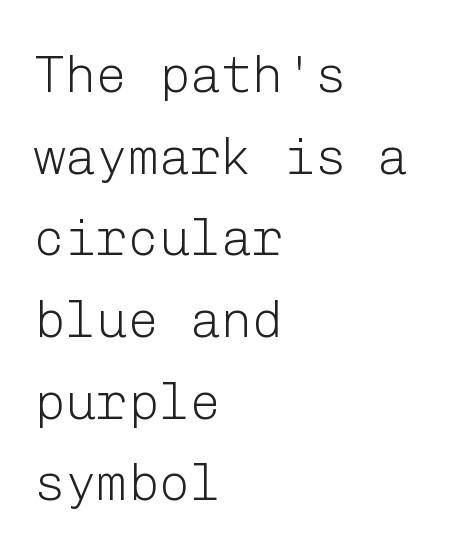
The image shows 52 px light sans-serif type, upright; set left-aligned, normal line spacing (1.57x), normal letter spacing, not underlined; low stroke contrast and a medium x-height.
